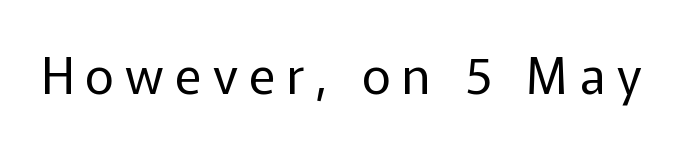
Q: Is the text bold? A: No.
Q: Is the text italic (slanted)? A: No, it is upright.
Q: Is the typeface a serif or a sans-serif typeface? A: Sans-serif.
Q: Is the text underlined? A: No.
Q: Is the spacing between letters normal or unusually wide? A: Unusually wide.
Q: Width (condensed, normal, or wide)? A: Normal.
Q: Stroke contrast? A: Low.
Q: x-height? A: Medium.
Q: Monospaced? A: No.
